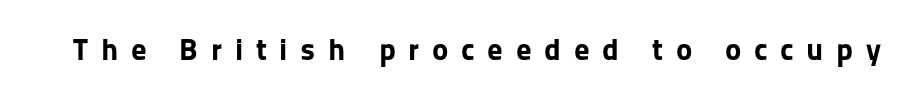
A typesetter would call this proportional, since set widths differ per character. This is the regular roman posture of the typeface. The rendering inserts visible extra space after every character. Anything drawn beneath the words? Only blank space. Bold? Absolutely — the strokes are thick and heavy.
